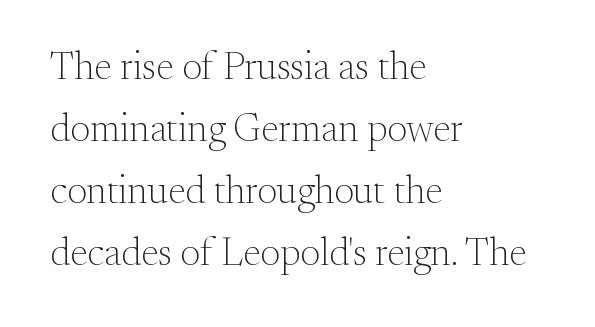
{"serif": "yes", "italic": "no", "bold": "no", "weight": "light", "width": "normal", "stroke_contrast": "medium", "x_height": "small", "monospaced": "no", "underline": "no", "align": "left", "line_spacing": "normal", "line_spacing_ratio": 1.59, "letter_spacing": "normal", "letter_spacing_em": 0.0, "glyph_px": 39}
